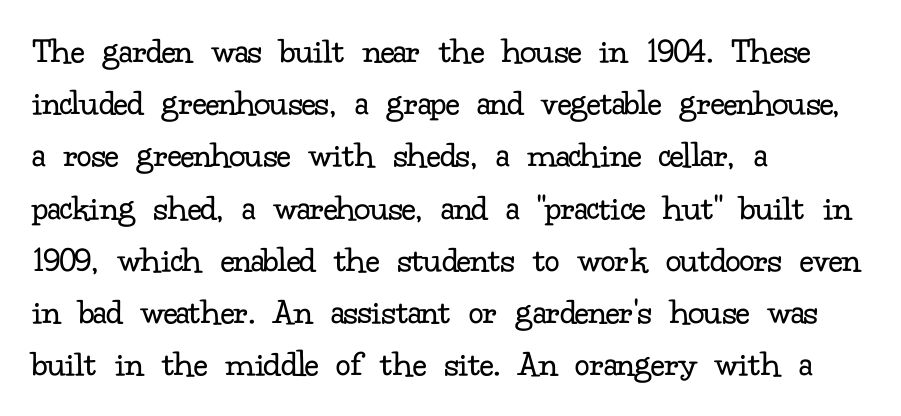
The image shows 37 px regular-weight serif type, upright; set left-aligned, normal line spacing (1.41x), normal letter spacing, not underlined; low stroke contrast and a small x-height.
